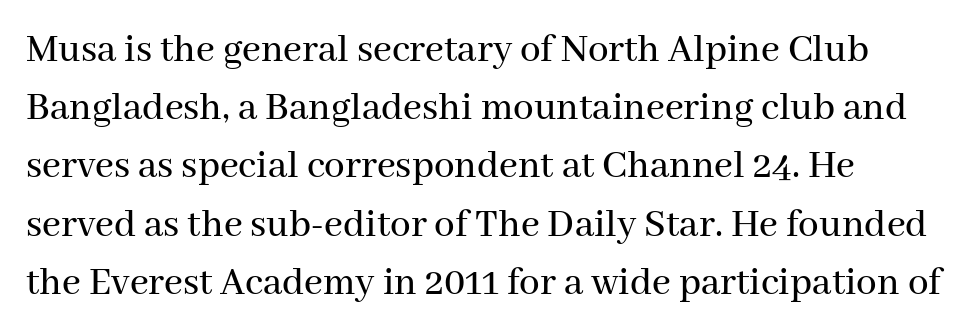
{"serif": "yes", "italic": "no", "width": "normal", "stroke_contrast": "medium", "x_height": "medium", "monospaced": "no", "underline": "no", "line_spacing": "normal", "line_spacing_ratio": 1.42, "letter_spacing": "normal", "letter_spacing_em": 0.0, "glyph_px": 41}
